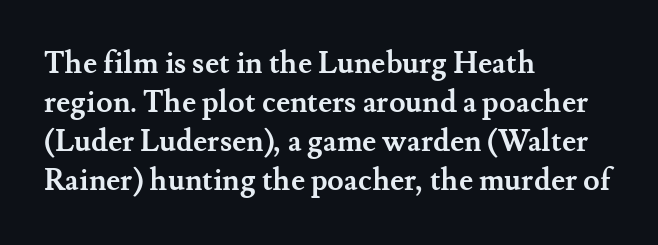
{"serif": "yes", "italic": "no", "bold": "yes", "weight": "semibold", "width": "normal", "stroke_contrast": "medium", "x_height": "small", "monospaced": "no", "underline": "no", "align": "left", "line_spacing": "normal", "line_spacing_ratio": 1.3, "letter_spacing": "normal", "letter_spacing_em": 0.0, "glyph_px": 30}
